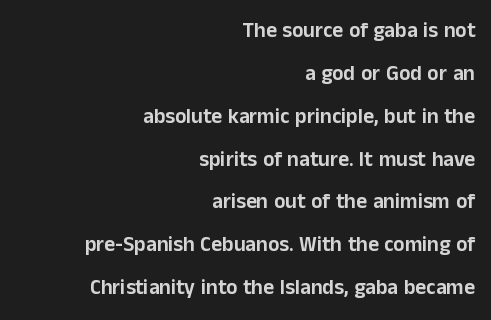
The image shows 21 px text type, upright; set right-aligned, loose line spacing (2.04x), normal letter spacing, not underlined.
